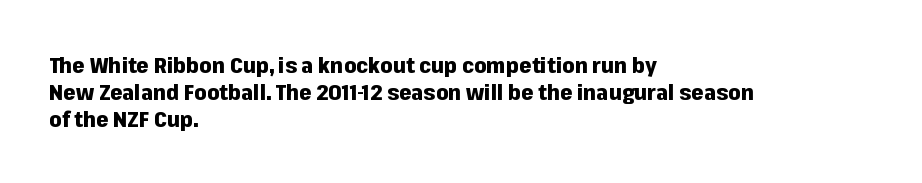
The image shows 22 px bold type, upright; set left-aligned, line spacing 1.22x, normal letter spacing, not underlined.
